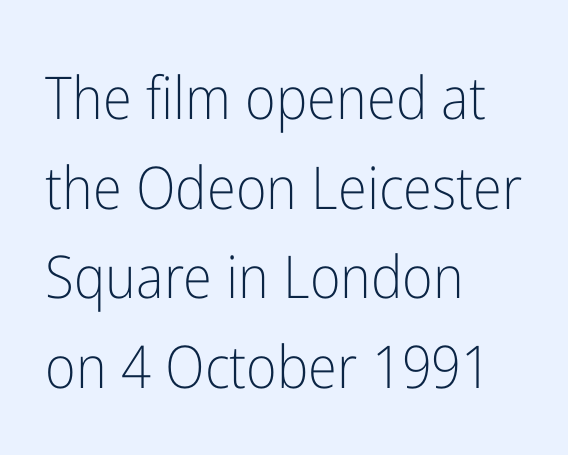
Q: Is the text bold? A: No.
Q: Is the text italic (slanted)? A: No, it is upright.
Q: Is the typeface a serif or a sans-serif typeface? A: Sans-serif.
Q: Is the text underlined? A: No.
Q: How is the paragraph aligned? A: Left-aligned.
Q: Is the spacing between letters normal or unusually wide? A: Normal.
Q: Is the spacing between lines tight, normal or loose? A: Normal.
Q: Width (condensed, normal, or wide)? A: Condensed.
Q: Stroke contrast? A: Low.
Q: x-height? A: Medium.
Q: Monospaced? A: No.
